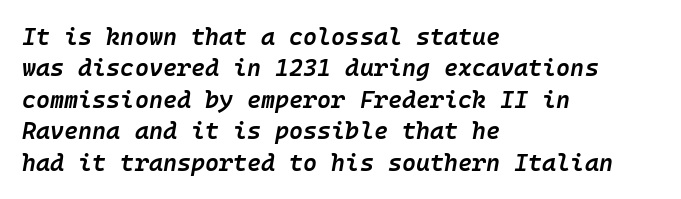
Q: Is the text bold? A: Semi-bold.
Q: Is the text italic (slanted)? A: Yes, it leans right by about 10 degrees.
Q: Is the text underlined? A: No.
Q: How is the paragraph aligned? A: Left-aligned.
Q: Is the spacing between letters normal or unusually wide? A: Normal.
Q: Is the spacing between lines tight, normal or loose? A: Normal.
